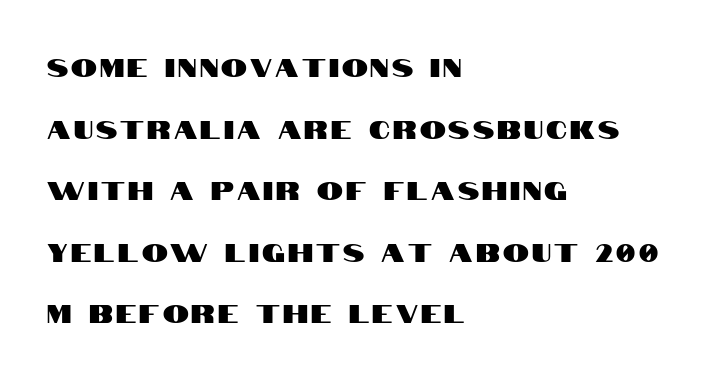
{"italic": "no", "underline": "no", "align": "left", "line_spacing": "loose", "line_spacing_ratio": 2.37, "glyph_px": 26}
